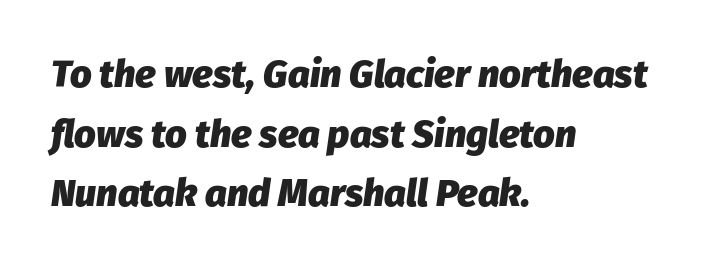
Whoever set this chose a conventional vertical rhythm. The rendering anchors every line to the left-hand side. The font is running at its bold setting. The space beneath each line is pristine and unruled.
